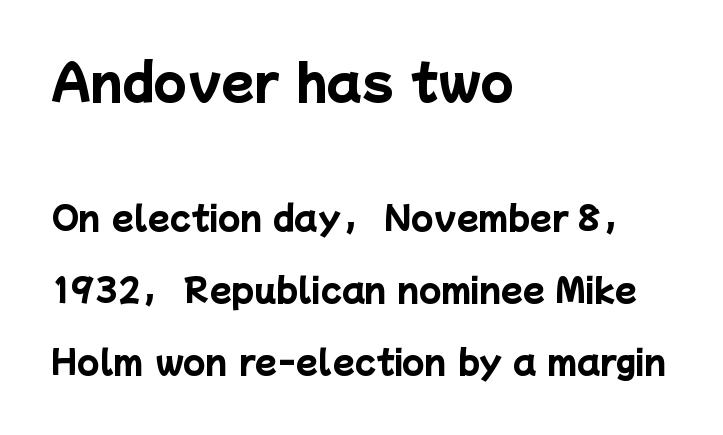
Q: Is the text bold? A: Yes.
Q: Is the typeface a serif or a sans-serif typeface? A: Sans-serif.
Q: Is the text underlined? A: No.
Q: How is the paragraph aligned? A: Left-aligned.
Q: Is the spacing between letters normal or unusually wide? A: Normal.
Q: Is the spacing between lines tight, normal or loose? A: Loose.
Q: Which block of text is set in a larger size, the first (top) or the second (bottom)? A: The first (top) one.
Q: Width (condensed, normal, or wide)? A: Normal.
Q: Stroke contrast? A: Low.
Q: x-height? A: Medium.
Q: Monospaced? A: No.
